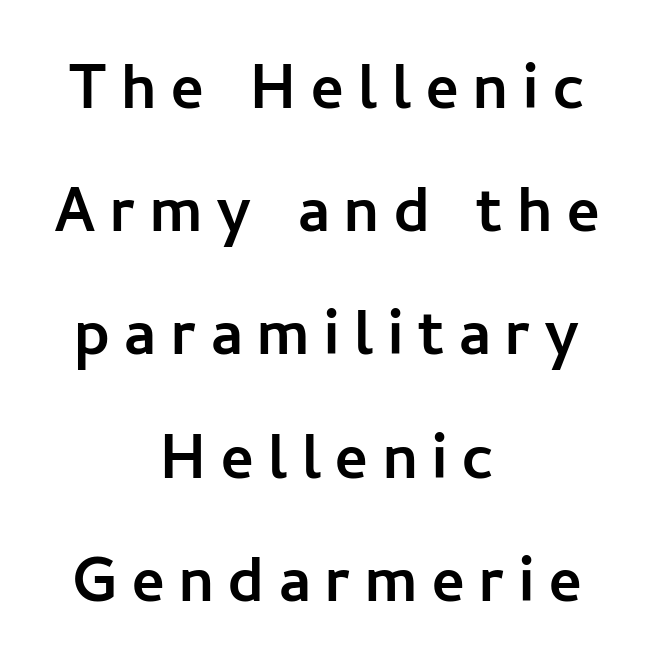
Q: Is the text italic (slanted)? A: No, it is upright.
Q: Is the typeface a serif or a sans-serif typeface? A: Sans-serif.
Q: Is the text underlined? A: No.
Q: How is the paragraph aligned? A: Centered.
Q: Is the spacing between lines tight, normal or loose? A: Normal.
Q: Width (condensed, normal, or wide)? A: Normal.
Q: Stroke contrast? A: Low.
Q: x-height? A: Medium.
Q: Monospaced? A: No.
